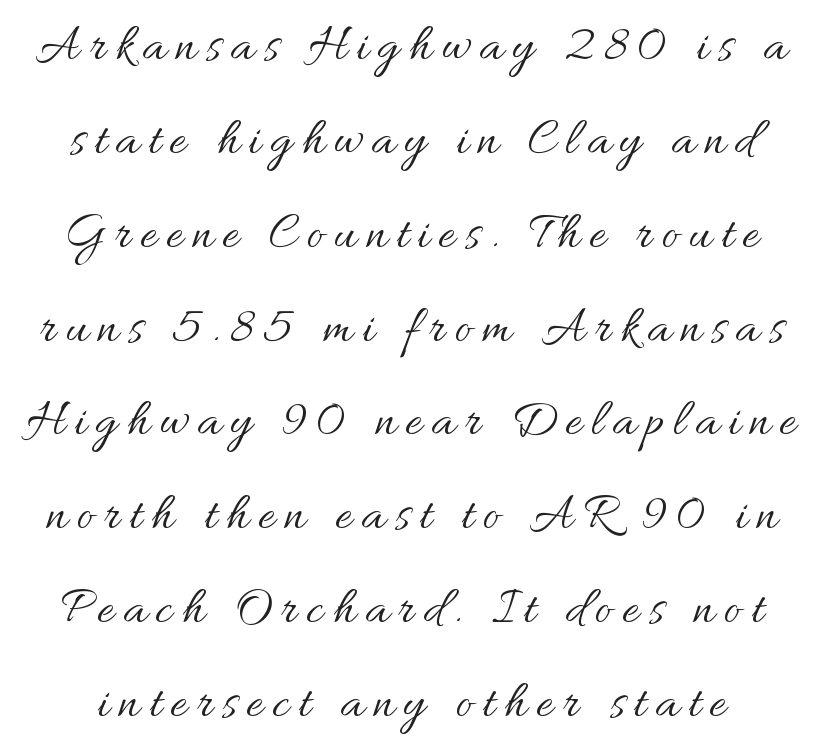
A clean baseline with only descenders dipping below it. Varying glyph widths throughout — classic text-font behaviour. Weight: in the light-to-regular range.
